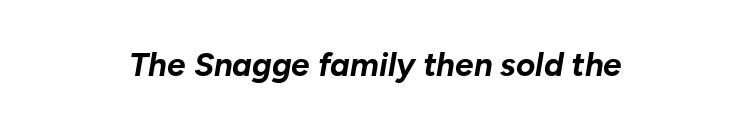
The image shows 33 px bold type, italic (leaning right); set centered, normal letter spacing, not underlined; low stroke contrast and a medium x-height.
